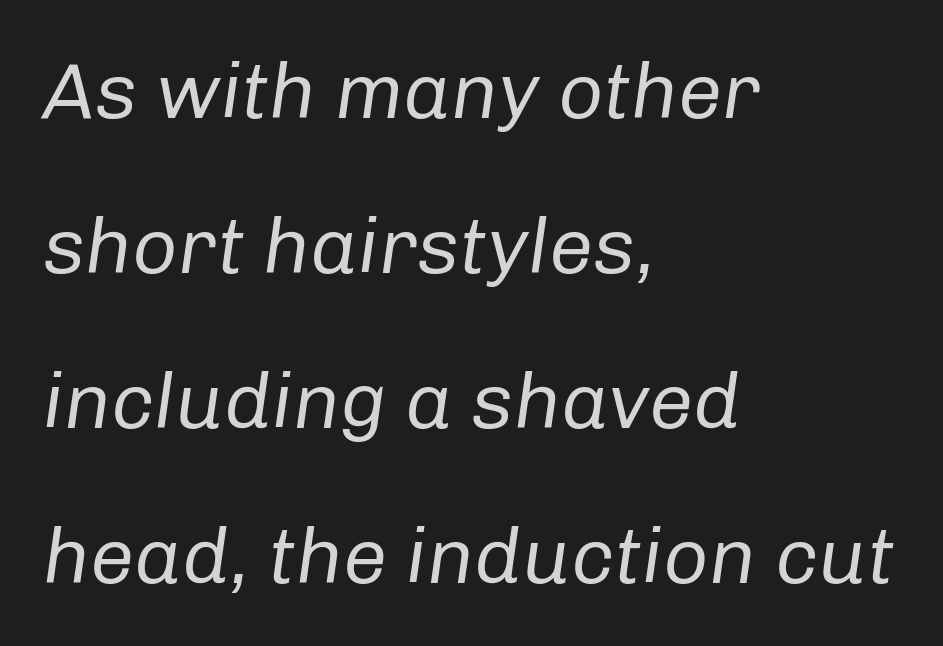
{"italic": "yes", "lean": "right", "slant_degrees": 8, "bold": "no", "weight": "regular", "width": "normal", "stroke_contrast": "low", "x_height": "medium", "monospaced": "no", "underline": "no", "align": "left", "line_spacing": "loose", "line_spacing_ratio": 1.96, "letter_spacing": "normal", "letter_spacing_em": 0.0, "glyph_px": 79}
